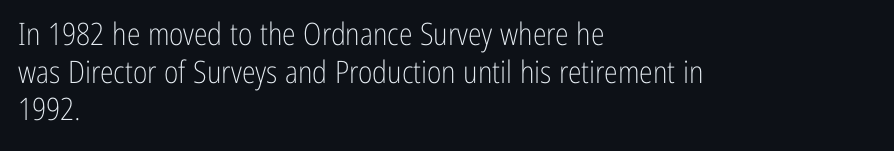
Serifs: no, the terminals of the letterforms are clean. Spacing between characters is what you'd get straight out of the box. Stems and bowls with no extra thickness — not bold. The face used here is proportionally spaced, like ordinary book or web type. The font's upright variant was chosen for this text.
